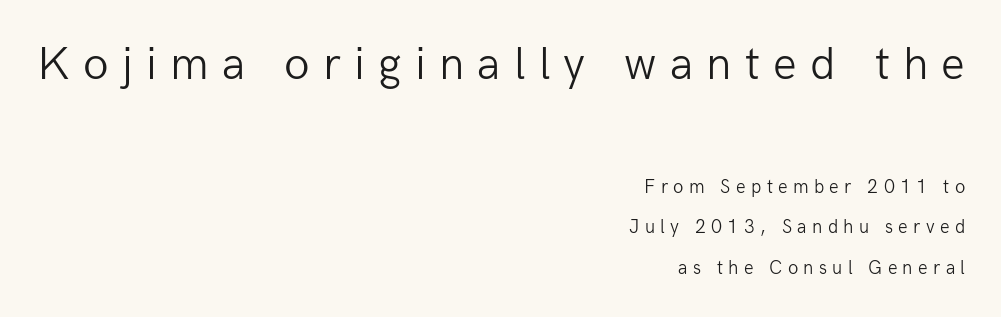
Q: Is the text bold? A: No.
Q: Is the text italic (slanted)? A: No, it is upright.
Q: Is the typeface a serif or a sans-serif typeface? A: Sans-serif.
Q: Is the text underlined? A: No.
Q: How is the paragraph aligned? A: Right-aligned.
Q: Is the spacing between letters normal or unusually wide? A: Unusually wide.
Q: Is the spacing between lines tight, normal or loose? A: Loose.
Q: Which block of text is set in a larger size, the first (top) or the second (bottom)? A: The first (top) one.
Q: Width (condensed, normal, or wide)? A: Normal.
Q: Stroke contrast? A: Low.
Q: x-height? A: Medium.
Q: Monospaced? A: No.
